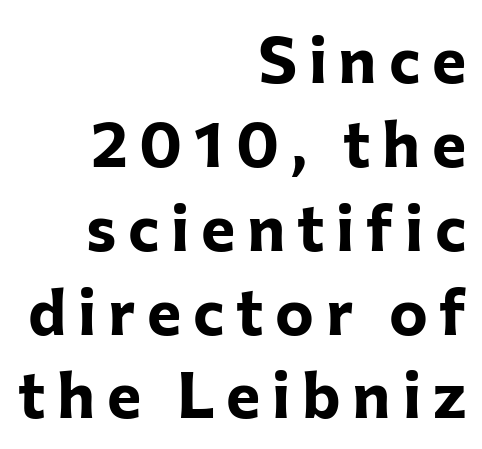
Q: Is the text bold? A: Yes.
Q: Is the text italic (slanted)? A: No, it is upright.
Q: Is the typeface a serif or a sans-serif typeface? A: Sans-serif.
Q: Is the text underlined? A: No.
Q: How is the paragraph aligned? A: Right-aligned.
Q: Is the spacing between lines tight, normal or loose? A: Normal.
Q: Width (condensed, normal, or wide)? A: Normal.
Q: Stroke contrast? A: Low.
Q: x-height? A: Medium.
Q: Monospaced? A: No.
